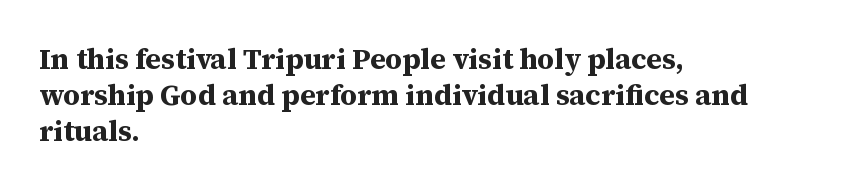
Check under the words: just untouched page. The glyphs have the mass of a bold cut. Every row of glyphs begins at an identical x-position on the left. Nope, not italic — everything's standing straight. Looks like regular typesetting: each glyph gets only the width it needs.
